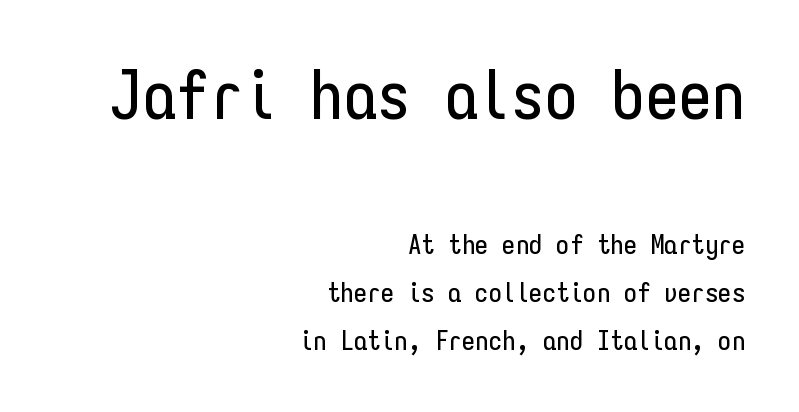
No italicization has been applied; the sample stays upright. The letters march in equal steps, a hallmark of fixed-pitch type. The rag falls on the left side of this text block. The more generous point size was reserved for the upper chunk.
